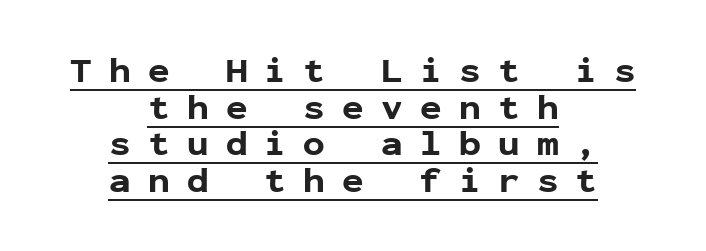
{"serif": "no", "italic": "no", "bold": "yes", "weight": "bold", "width": "normal", "stroke_contrast": "low", "x_height": "medium", "monospaced": "yes", "underline": "yes", "align": "center", "line_spacing": "tight", "line_spacing_ratio": 1.02, "letter_spacing": "wide", "letter_spacing_em": 0.48, "glyph_px": 36}
